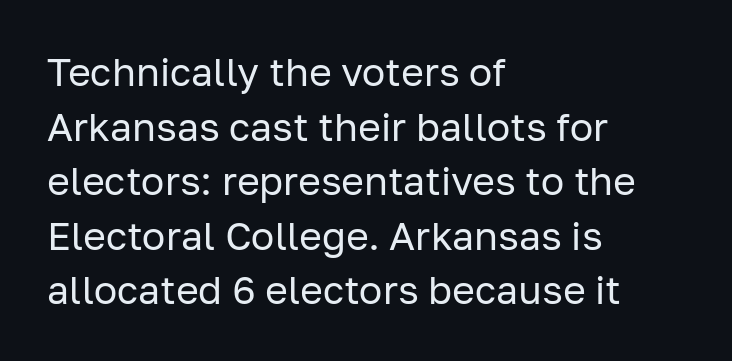
{"serif": "no", "italic": "no", "bold": "no", "weight": "regular", "width": "normal", "stroke_contrast": "low", "x_height": "medium", "monospaced": "no", "underline": "no", "align": "left", "line_spacing": "normal", "line_spacing_ratio": 1.4, "letter_spacing": "normal", "letter_spacing_em": 0.0, "glyph_px": 39}
